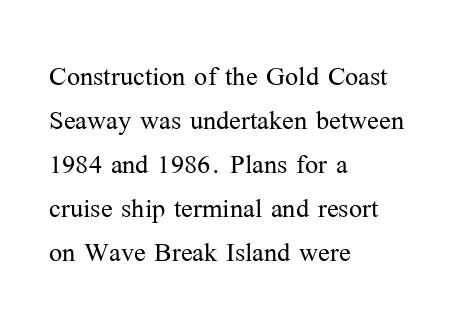
Q: Is the text bold? A: No.
Q: Is the text italic (slanted)? A: No, it is upright.
Q: Is the typeface a serif or a sans-serif typeface? A: Serif.
Q: Is the text underlined? A: No.
Q: How is the paragraph aligned? A: Left-aligned.
Q: Is the spacing between letters normal or unusually wide? A: Normal.
Q: Is the spacing between lines tight, normal or loose? A: Normal.
Q: Width (condensed, normal, or wide)? A: Normal.
Q: Stroke contrast? A: Medium.
Q: x-height? A: Medium.
Q: Monospaced? A: No.
